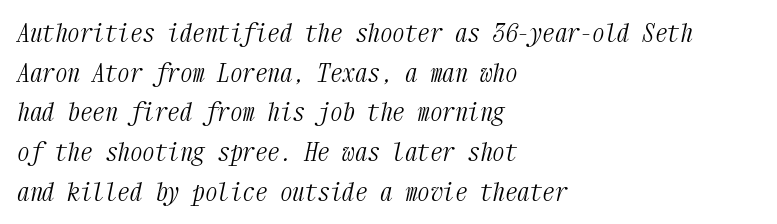
{"italic": "yes", "lean": "right", "slant_degrees": 12, "bold": "no", "underline": "no", "align": "left", "line_spacing": "normal", "line_spacing_ratio": 1.59, "letter_spacing": "normal", "letter_spacing_em": 0.0, "glyph_px": 25}
